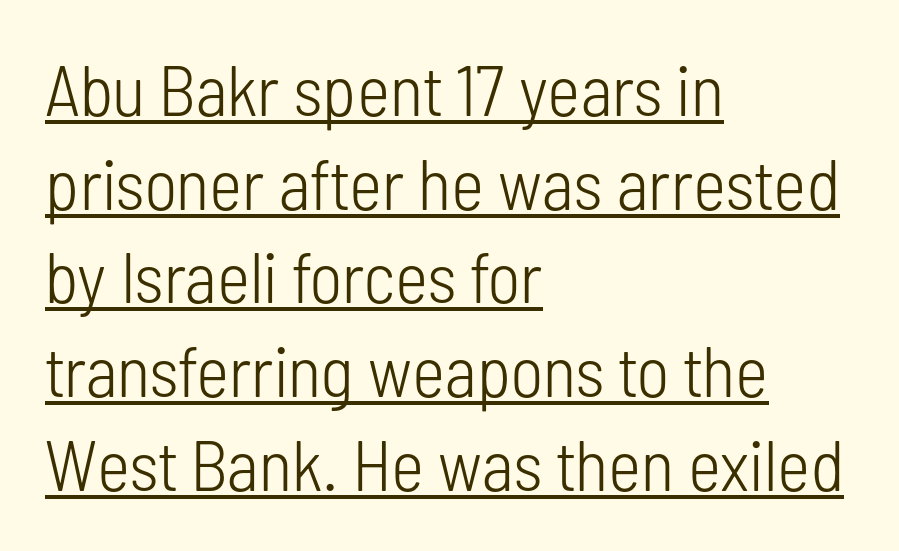
{"serif": "no", "italic": "no", "bold": "no", "weight": "light", "width": "condensed", "stroke_contrast": "low", "x_height": "medium", "monospaced": "no", "underline": "yes", "align": "left", "line_spacing": "normal", "line_spacing_ratio": 1.32, "letter_spacing": "normal", "letter_spacing_em": 0.0, "glyph_px": 71}
